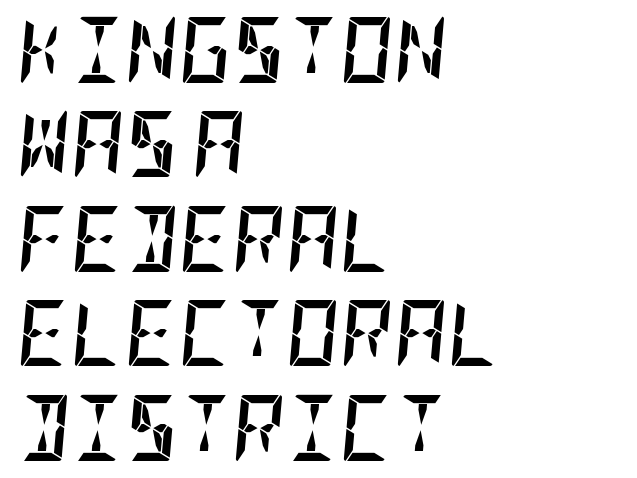
{"italic": "yes", "lean": "right", "slant_degrees": 5, "bold": "yes", "weight": "semibold", "width": "condensed", "stroke_contrast": "low", "x_height": "large", "underline": "no", "align": "left", "line_spacing": "normal", "line_spacing_ratio": 1.43, "letter_spacing": "normal", "letter_spacing_em": 0.0, "glyph_px": 66}
